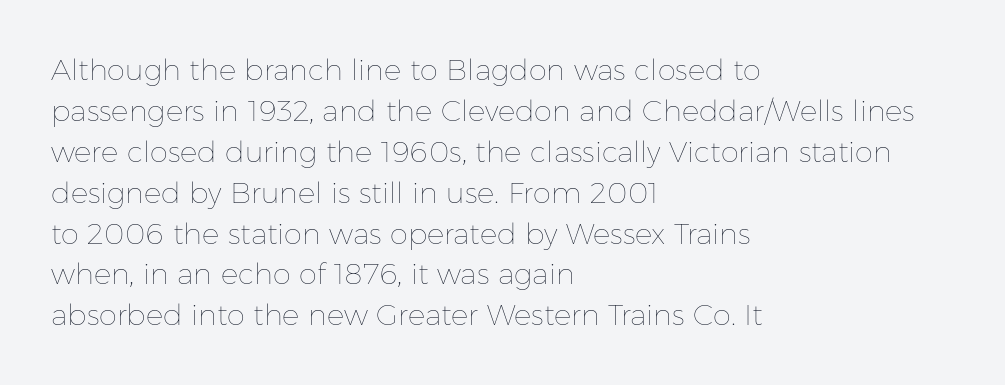
The face used here is proportionally spaced, like ordinary book or web type. One-word summary of the alignment: left. Bold? No — there's no thickening of the strokes. The lines sit at an ordinary, default distance from one another. Has an underline been added? It has not.
